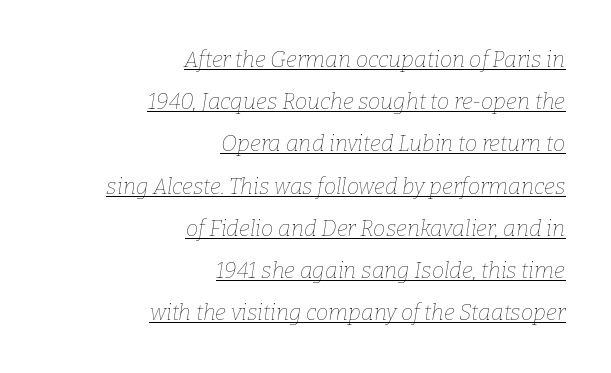
{"italic": "yes", "lean": "right", "slant_degrees": 9, "bold": "no", "underline": "yes", "align": "right", "line_spacing": "loose", "line_spacing_ratio": 1.92, "letter_spacing": "normal", "letter_spacing_em": 0.0, "glyph_px": 22}
